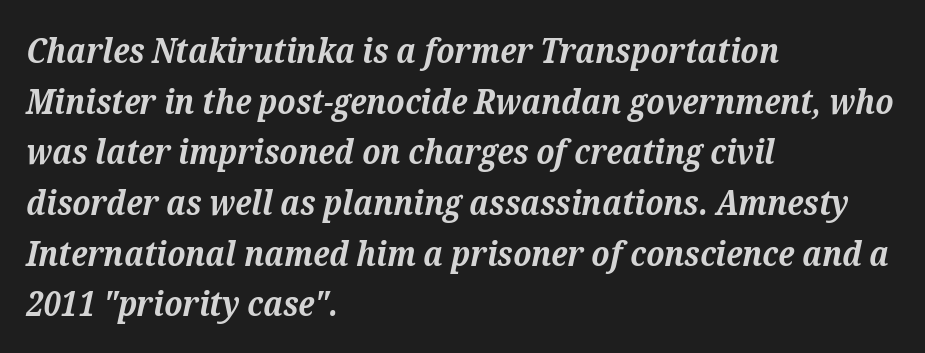
The image shows 34 px bold serif type, italic (leaning right); set left-aligned, normal line spacing (1.49x), normal letter spacing, not underlined; medium stroke contrast and a medium x-height.
